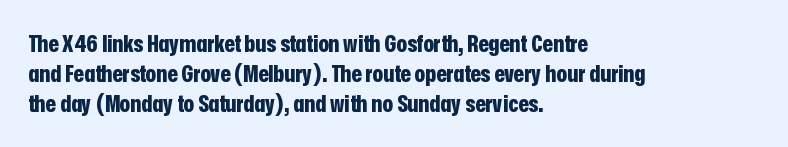
The image shows 24 px bold type, upright; set left-aligned, normal line spacing (1.26x), normal letter spacing, not underlined.
